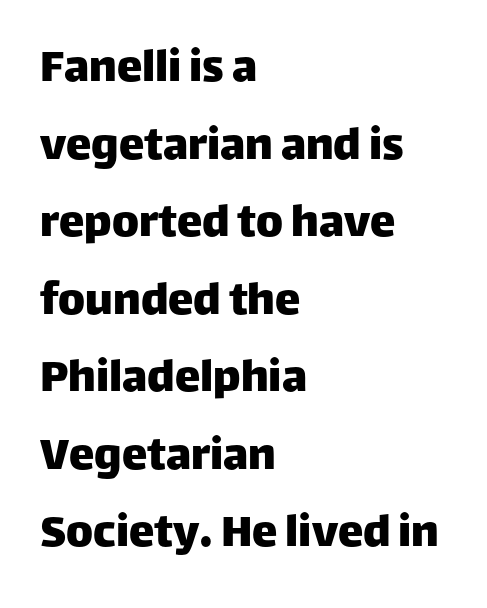
The image shows 51 px sans-serif type, upright; set left-aligned, normal line spacing (1.52x), normal letter spacing, not underlined; low stroke contrast and a large x-height.
